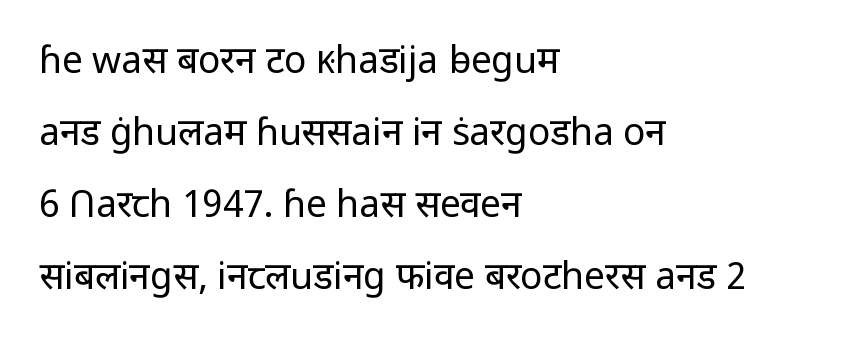
{"serif": "no", "italic": "no", "bold": "no", "weight": "regular", "width": "normal", "stroke_contrast": "low", "x_height": "medium", "monospaced": "no", "underline": "no", "align": "left", "line_spacing": "loose", "line_spacing_ratio": 1.95, "letter_spacing": "normal", "letter_spacing_em": 0.0, "glyph_px": 37}
